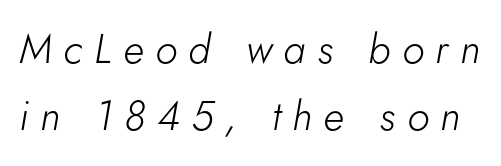
{"italic": "yes", "lean": "right", "slant_degrees": 5, "bold": "no", "weight": "light", "width": "normal", "stroke_contrast": "low", "x_height": "small", "monospaced": "no", "underline": "no", "line_spacing": "normal", "line_spacing_ratio": 1.64, "letter_spacing": "wide", "letter_spacing_em": 0.28, "glyph_px": 41}
